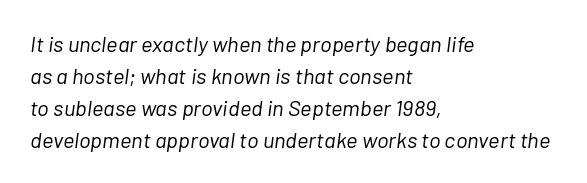
The image shows 22 px text type, italic (leaning right); set left-aligned, normal line spacing (1.45x), normal letter spacing, not underlined.
